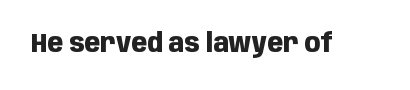
Q: Is the text bold? A: Yes.
Q: Is the text italic (slanted)? A: No, it is upright.
Q: Is the text underlined? A: No.
Q: Is the spacing between letters normal or unusually wide? A: Normal.
